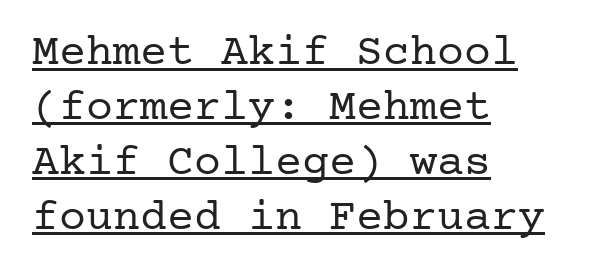
Casual observation: everything's shoved over to the left. The face looks like a standard text weight, possibly lighter. Posture: vertical. What kind of face is this? One with serifs.
